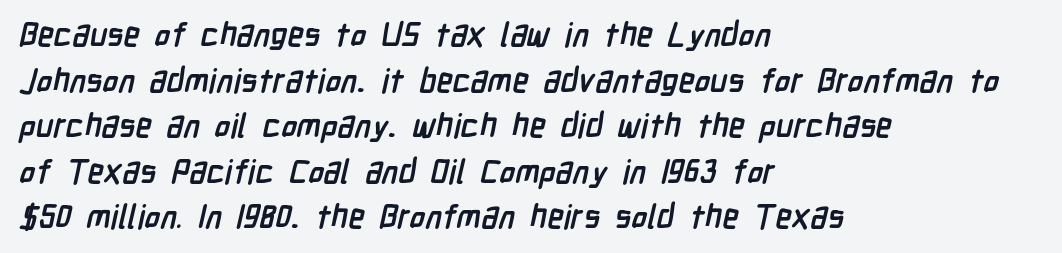
Glance below the letters and you will spot only blank space. Note: no serifs on the glyphs. The setting favours the left margin, as ordinary paragraphs usually do. Here the designer chose a conventional face with non-uniform glyph widths.
